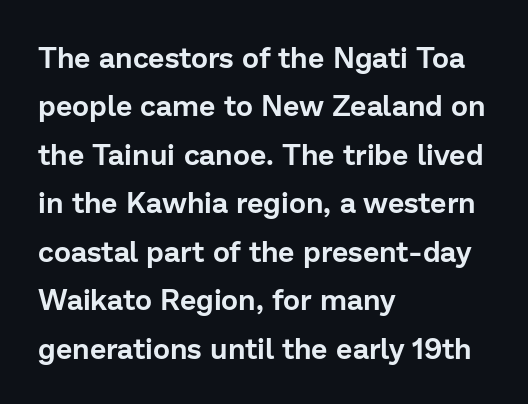
The image shows 29 px sans-serif type, upright; set left-aligned, normal line spacing (1.67x), normal letter spacing, not underlined; low stroke contrast and a medium x-height.
